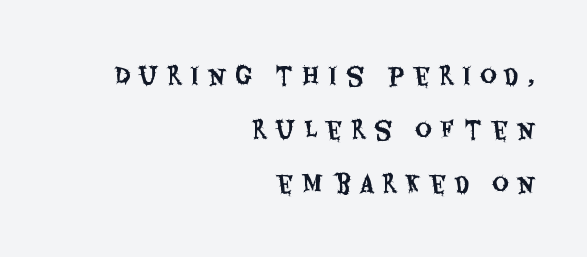
{"italic": "no", "underline": "no", "align": "right", "line_spacing": "loose", "line_spacing_ratio": 2.35, "letter_spacing": "wide", "letter_spacing_em": 0.38, "glyph_px": 23}
